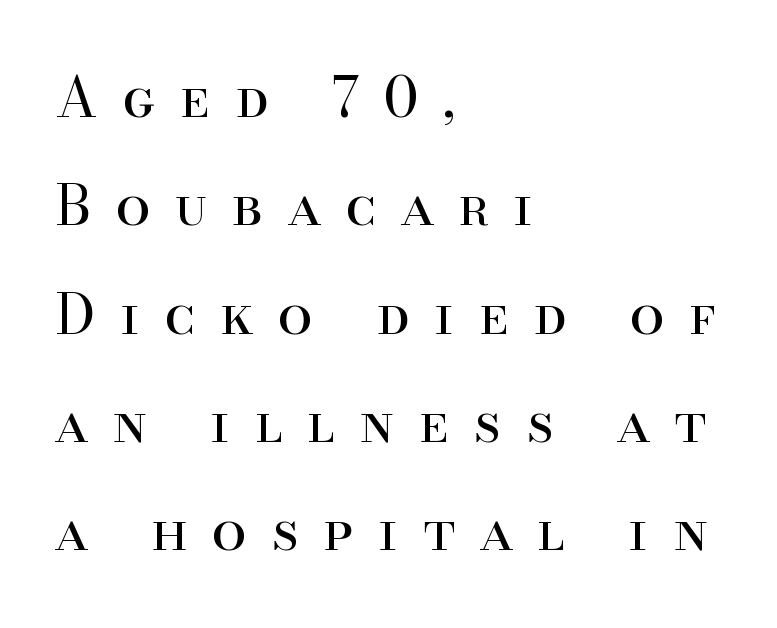
{"serif": "yes", "italic": "no", "bold": "no", "weight": "regular", "width": "normal", "stroke_contrast": "high", "x_height": "small", "monospaced": "no", "underline": "no", "align": "left", "line_spacing": "loose", "line_spacing_ratio": 1.97, "letter_spacing": "wide", "letter_spacing_em": 0.45, "glyph_px": 55}
